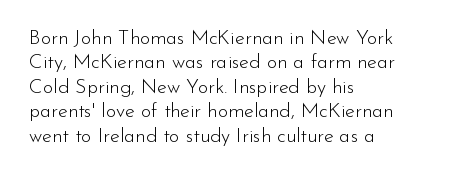
The image shows 20 px text type, upright; set left-aligned, line spacing 1.22x, normal letter spacing, not underlined.
